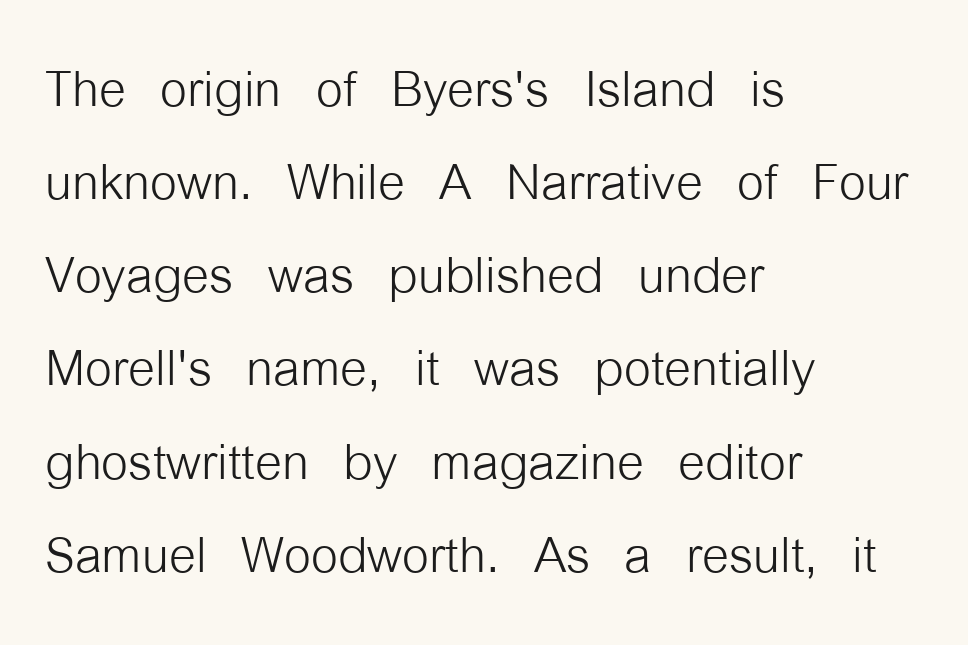
The image shows 69 px light, condensed sans-serif type, upright; set left-aligned, normal line spacing (1.35x), normal letter spacing, not underlined; low stroke contrast and a medium x-height.
